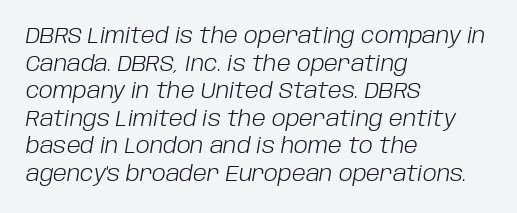
Q: Is the text bold? A: No.
Q: Is the text italic (slanted)? A: Yes, it leans right by about 10 degrees.
Q: Is the text underlined? A: No.
Q: How is the paragraph aligned? A: Left-aligned.
Q: Is the spacing between letters normal or unusually wide? A: Normal.
Q: Is the spacing between lines tight, normal or loose? A: Normal.
